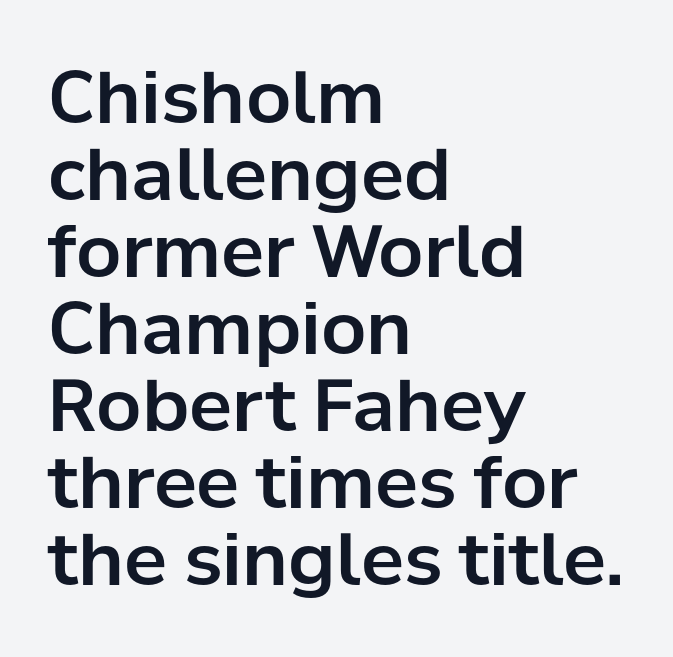
The image shows 72 px sans-serif type, upright; set left-aligned, tight line spacing (1.07x), normal letter spacing, not underlined; low stroke contrast and a medium x-height.
